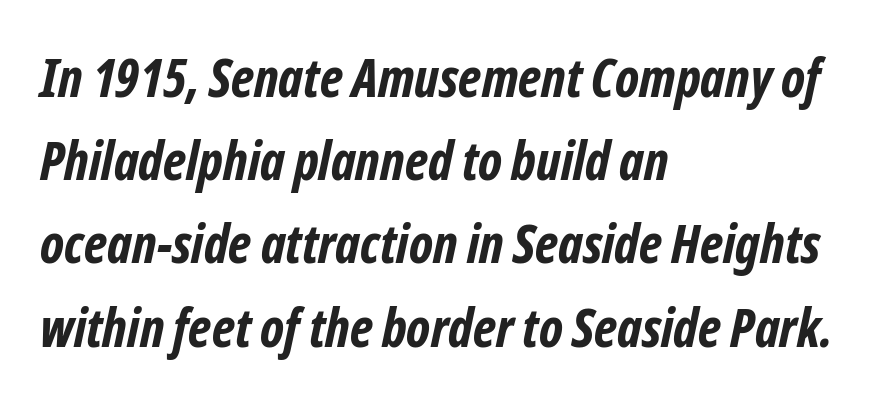
Q: Is the text bold? A: Yes.
Q: Is the typeface a serif or a sans-serif typeface? A: Sans-serif.
Q: Is the text underlined? A: No.
Q: How is the paragraph aligned? A: Left-aligned.
Q: Is the spacing between letters normal or unusually wide? A: Normal.
Q: Is the spacing between lines tight, normal or loose? A: Normal.
Q: Width (condensed, normal, or wide)? A: Condensed.
Q: Stroke contrast? A: Low.
Q: x-height? A: Medium.
Q: Monospaced? A: No.
